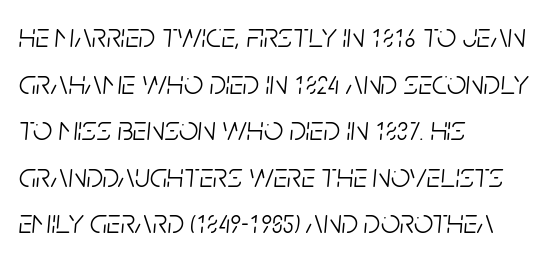
{"italic": "yes", "lean": "right", "slant_degrees": 5, "bold": "no", "weight": "light", "width": "condensed", "stroke_contrast": "low", "x_height": "large", "monospaced": "no", "underline": "no", "align": "left", "line_spacing": "normal", "line_spacing_ratio": 1.37, "letter_spacing": "normal", "letter_spacing_em": 0.0, "glyph_px": 34}
